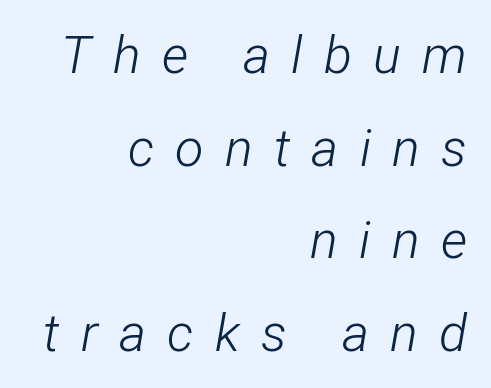
Q: Is the text bold? A: No.
Q: Is the text italic (slanted)? A: Yes, it leans right by about 12 degrees.
Q: Is the text underlined? A: No.
Q: How is the paragraph aligned? A: Right-aligned.
Q: Is the spacing between letters normal or unusually wide? A: Unusually wide.
Q: Width (condensed, normal, or wide)? A: Condensed.
Q: Stroke contrast? A: Low.
Q: x-height? A: Medium.
Q: Monospaced? A: No.
